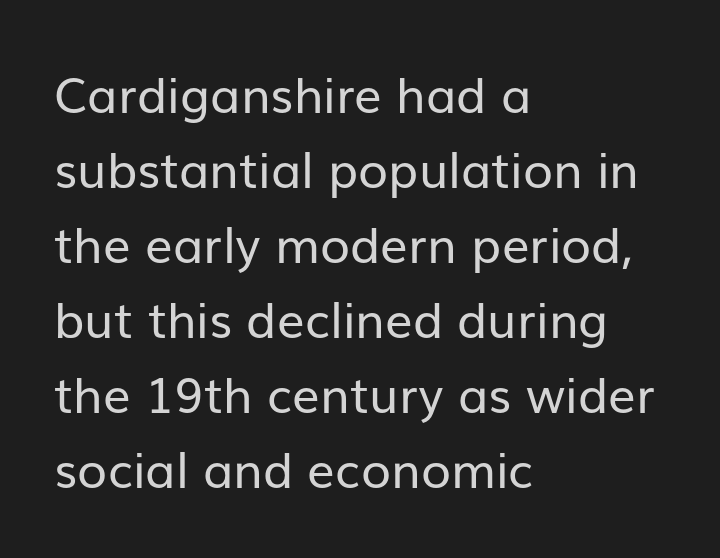
{"serif": "no", "italic": "no", "bold": "no", "weight": "regular", "width": "normal", "stroke_contrast": "low", "x_height": "medium", "monospaced": "no", "underline": "no", "align": "left", "line_spacing": "normal", "line_spacing_ratio": 1.53, "letter_spacing": "normal", "letter_spacing_em": 0.0, "glyph_px": 49}
